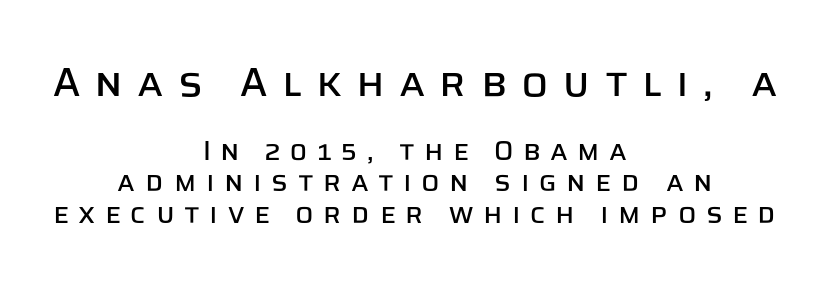
{"serif": "no", "italic": "no", "width": "normal", "stroke_contrast": "low", "x_height": "large", "monospaced": "no", "underline": "no", "align": "center", "line_spacing_ratio": 1.17, "letter_spacing": "wide", "letter_spacing_em": 0.35, "larger_block": "first", "size_ratio": 1.48, "glyph_px": 40}
